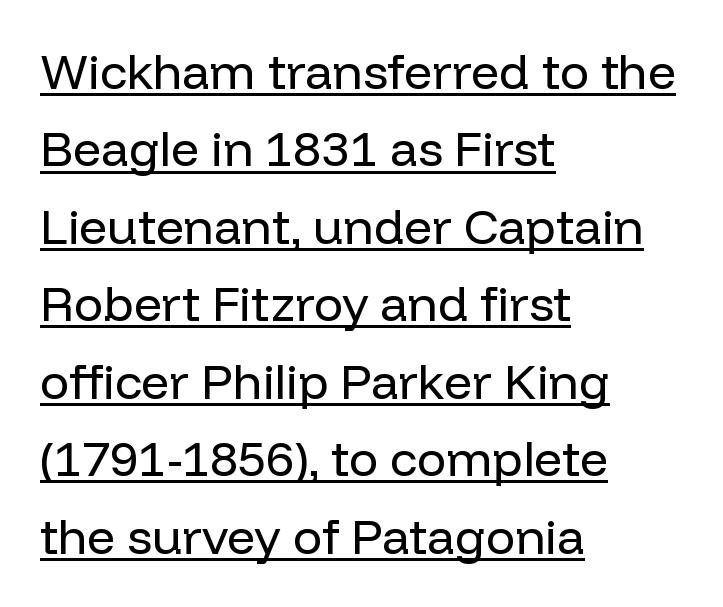
Q: Is the text bold? A: No.
Q: Is the text italic (slanted)? A: No, it is upright.
Q: Is the typeface a serif or a sans-serif typeface? A: Sans-serif.
Q: Is the text underlined? A: Yes.
Q: How is the paragraph aligned? A: Left-aligned.
Q: Is the spacing between letters normal or unusually wide? A: Normal.
Q: Is the spacing between lines tight, normal or loose? A: Normal.
Q: Width (condensed, normal, or wide)? A: Normal.
Q: Stroke contrast? A: Low.
Q: x-height? A: Medium.
Q: Monospaced? A: No.
